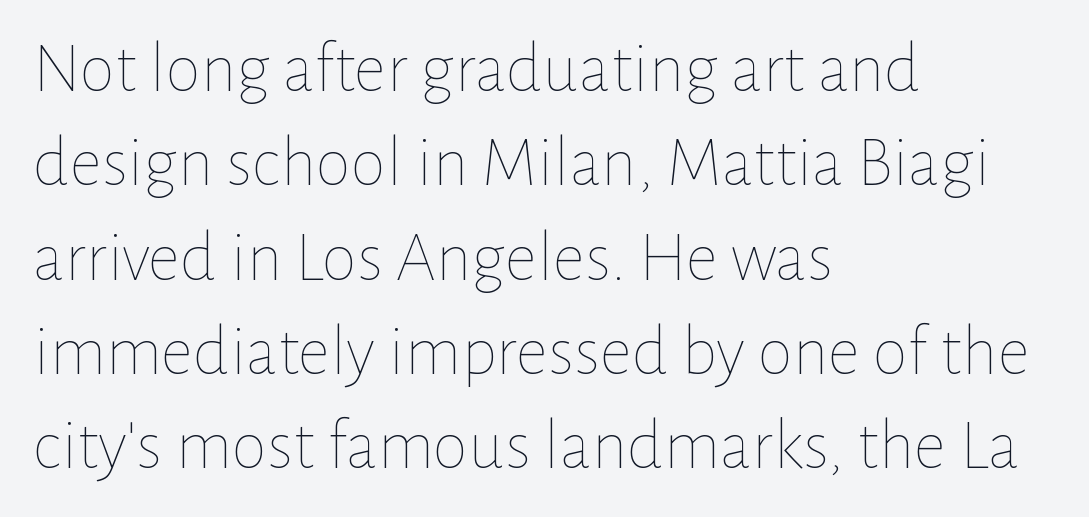
The image shows 72 px thin type, upright; set left-aligned, normal line spacing (1.31x), normal letter spacing, not underlined; low stroke contrast and a medium x-height.
